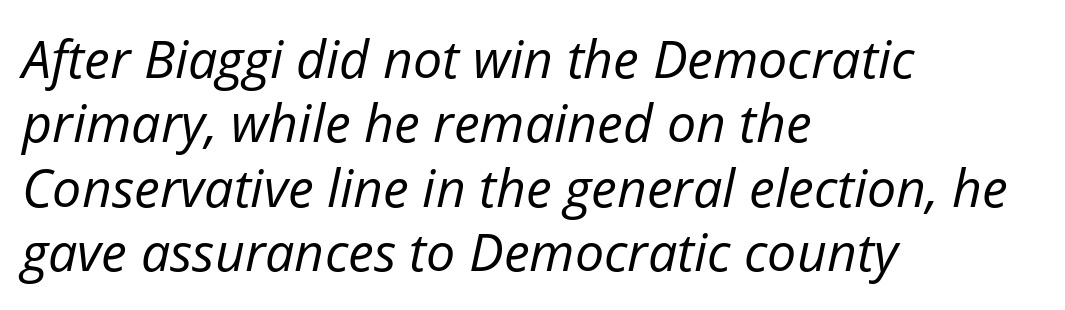
The image shows 52 px regular-weight type, italic (leaning right); set left-aligned, line spacing 1.24x, normal letter spacing, not underlined; low stroke contrast and a medium x-height.
